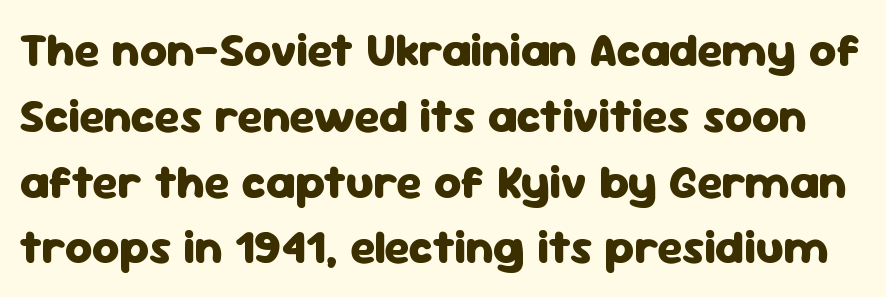
{"serif": "no", "italic": "no", "bold": "yes", "weight": "heavy", "width": "normal", "stroke_contrast": "low", "x_height": "medium", "monospaced": "no", "underline": "no", "line_spacing": "normal", "line_spacing_ratio": 1.4, "letter_spacing": "normal", "letter_spacing_em": 0.0, "glyph_px": 47}
